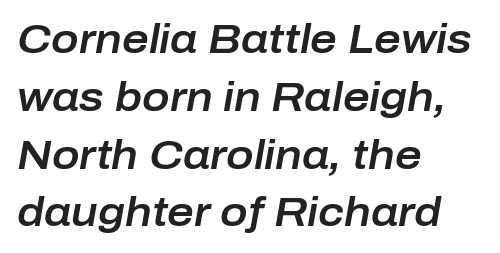
In CSS terms this would be text-align: left. Quick note: underline off. The vertical gap from one line to the next is medium. The face used here is proportionally spaced, like ordinary book or web type. The face used here has a pronounced slope to its letters.
